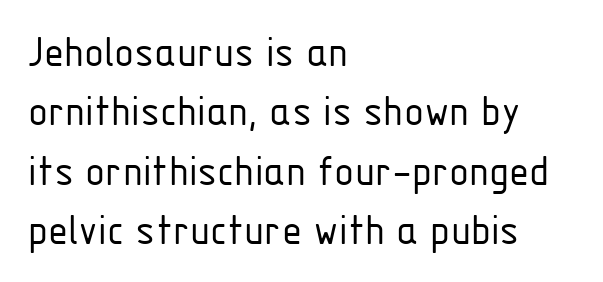
Q: Is the text bold? A: No.
Q: Is the text italic (slanted)? A: No, it is upright.
Q: Is the typeface a serif or a sans-serif typeface? A: Sans-serif.
Q: Is the text underlined? A: No.
Q: How is the paragraph aligned? A: Left-aligned.
Q: Is the spacing between letters normal or unusually wide? A: Normal.
Q: Is the spacing between lines tight, normal or loose? A: Normal.
Q: Width (condensed, normal, or wide)? A: Condensed.
Q: Stroke contrast? A: Low.
Q: x-height? A: Medium.
Q: Monospaced? A: No.
